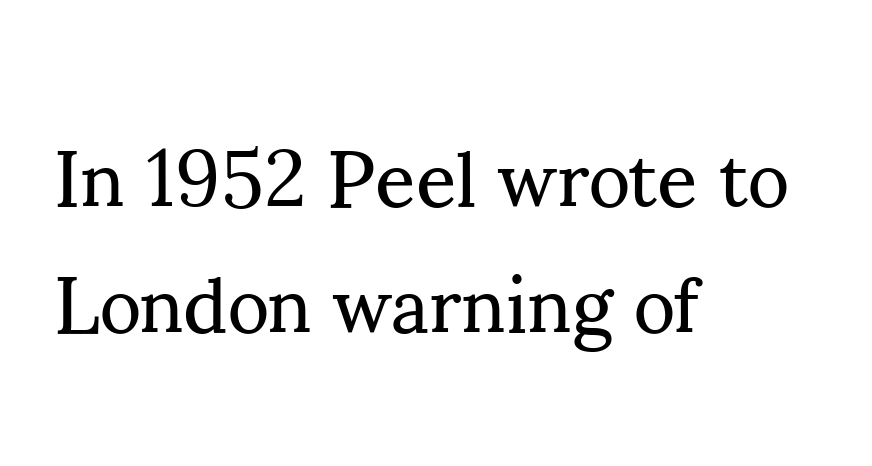
{"serif": "yes", "italic": "no", "bold": "no", "weight": "regular", "width": "normal", "stroke_contrast": "medium", "x_height": "small", "monospaced": "no", "underline": "no", "align": "left", "line_spacing": "normal", "line_spacing_ratio": 1.59, "letter_spacing": "normal", "letter_spacing_em": 0.0, "glyph_px": 79}
